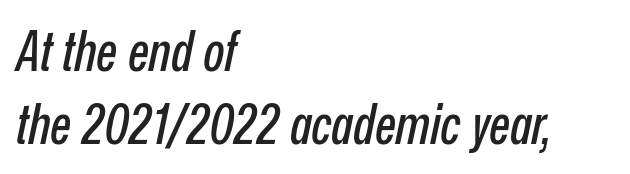
The image shows 55 px condensed type, italic (leaning right); set left-aligned, normal line spacing (1.32x), normal letter spacing, not underlined; low stroke contrast and a medium x-height.
